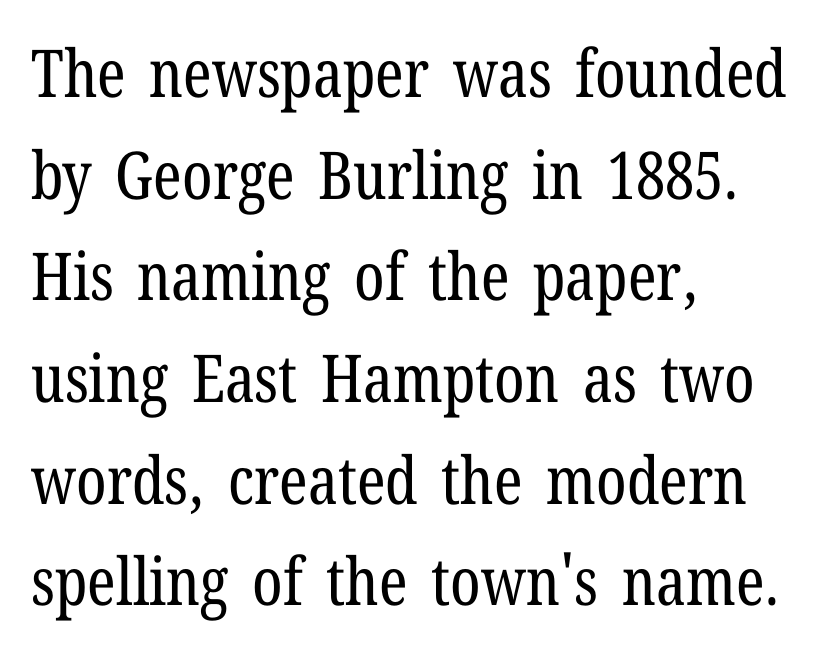
The compositor pushed each line to the left boundary. You could not count columns in this text — the font is proportionally spaced. No word sits above an underline. The space between consecutive lines is moderate.
